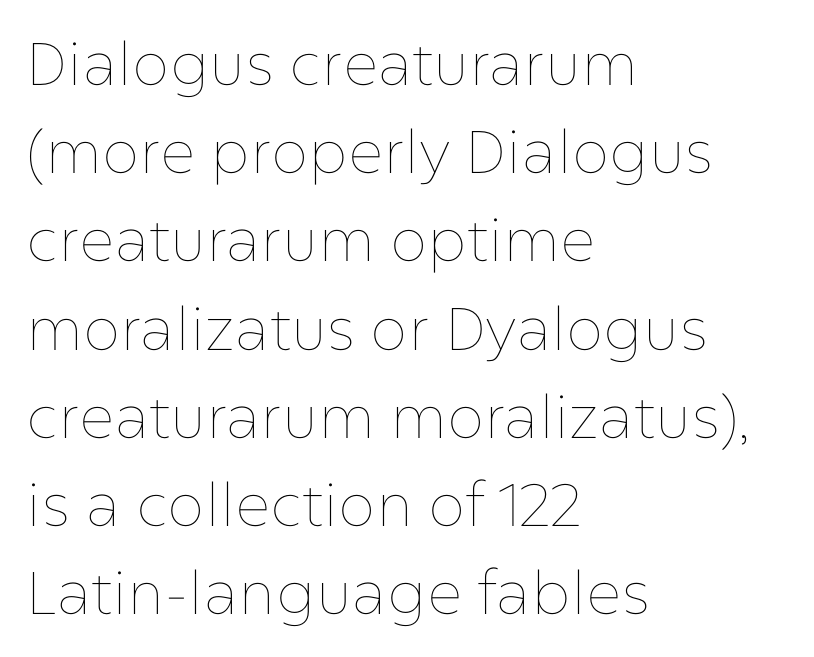
The image shows 60 px thin type, upright; set left-aligned, normal line spacing (1.47x), normal letter spacing, not underlined; low stroke contrast and a medium x-height.
